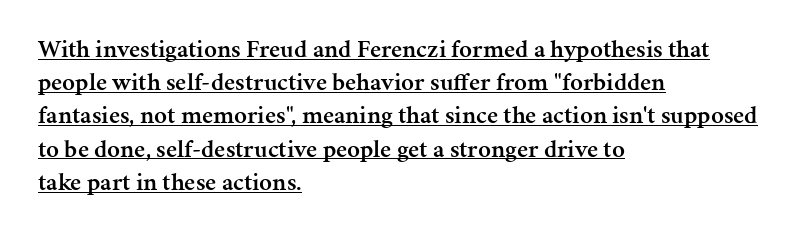
{"italic": "no", "bold": "semi", "underline": "yes", "align": "left", "line_spacing": "normal", "line_spacing_ratio": 1.33, "letter_spacing": "normal", "letter_spacing_em": 0.0, "glyph_px": 25}
